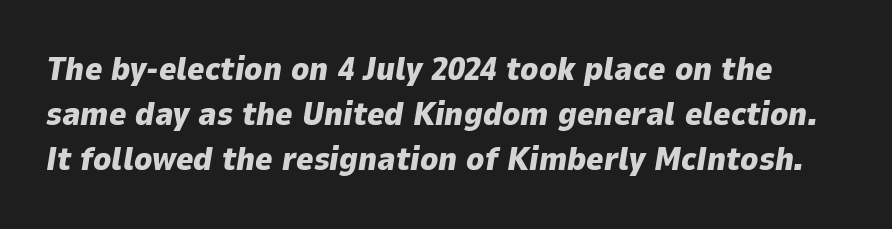
The image shows 33 px heavy type, italic (leaning right); set normal line spacing (1.37x), normal letter spacing, not underlined; low stroke contrast and a medium x-height.
